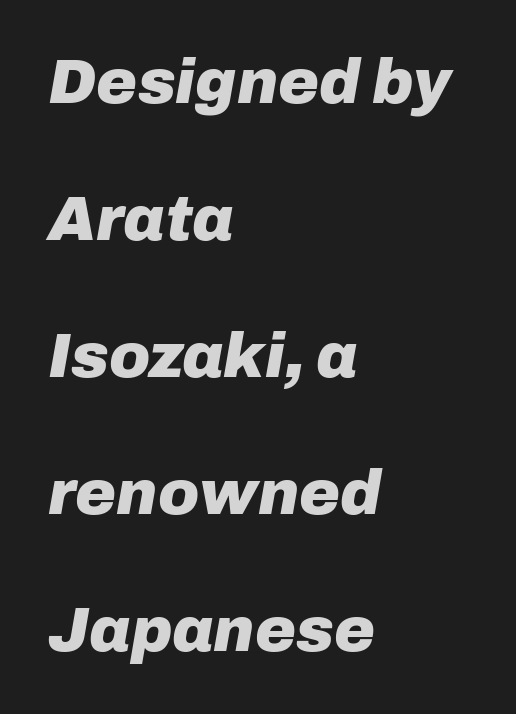
Q: Is the text bold? A: Yes.
Q: Is the text italic (slanted)? A: Yes, it leans right by about 10 degrees.
Q: Is the text underlined? A: No.
Q: How is the paragraph aligned? A: Left-aligned.
Q: Is the spacing between letters normal or unusually wide? A: Normal.
Q: Is the spacing between lines tight, normal or loose? A: Loose.
Q: Width (condensed, normal, or wide)? A: Normal.
Q: Stroke contrast? A: Low.
Q: x-height? A: Medium.
Q: Monospaced? A: No.
